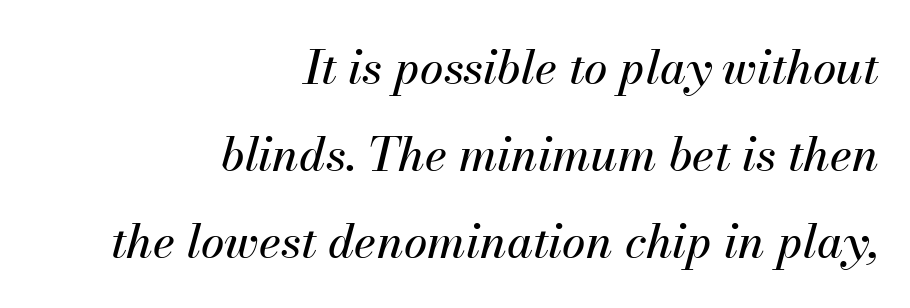
The image shows 47 px text type, italic (leaning right); set right-aligned, line spacing 1.85x, normal letter spacing, not underlined; medium stroke contrast and a small x-height.
